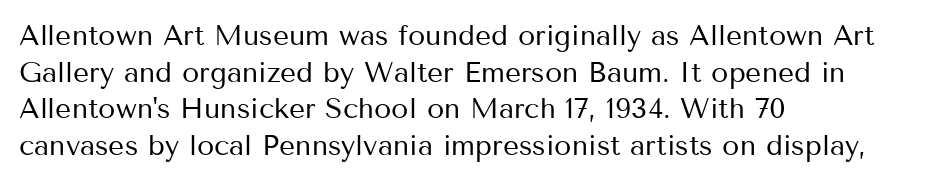
{"serif": "no", "italic": "no", "bold": "no", "weight": "regular", "width": "normal", "stroke_contrast": "medium", "x_height": "medium", "monospaced": "no", "underline": "no", "align": "left", "line_spacing": "normal", "line_spacing_ratio": 1.31, "letter_spacing": "normal", "letter_spacing_em": 0.0, "glyph_px": 28}
